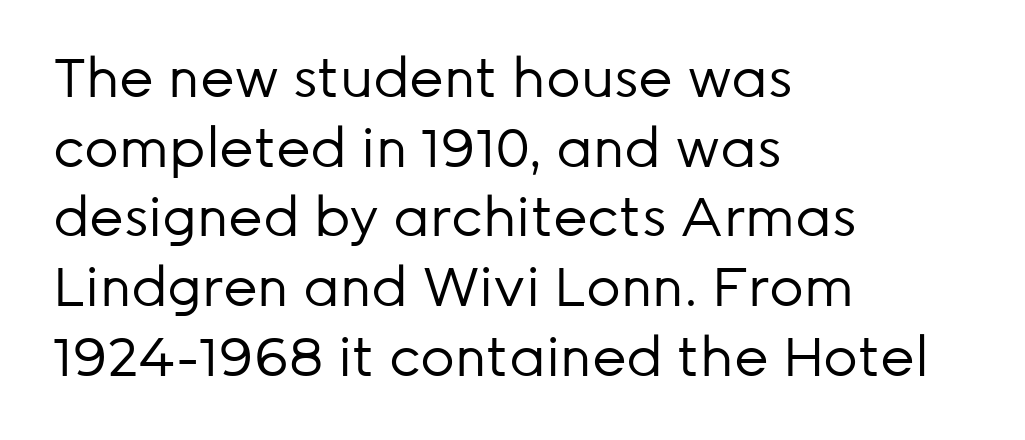
The designer went with a sans here, leaving each stem footless. Glance below the letters and you will spot only blank space. Weight: not bold — regular or lighter. Interline gaps are of average width in this sample.
